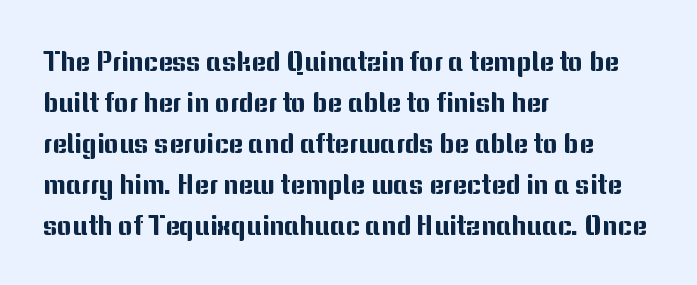
The image shows 28 px sans-serif type, upright; set left-aligned, normal line spacing (1.46x), normal letter spacing, not underlined; medium stroke contrast and a medium x-height.
